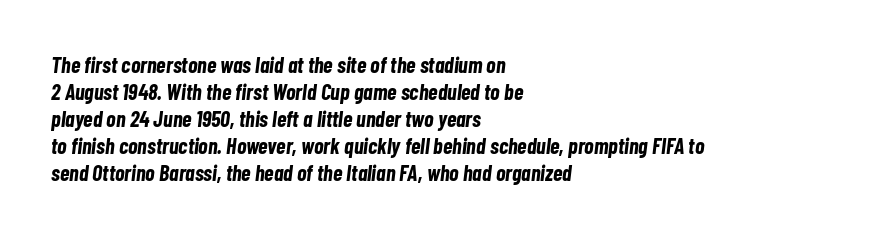
{"italic": "yes", "lean": "right", "slant_degrees": 7, "bold": "yes", "underline": "no", "align": "left", "line_spacing_ratio": 1.23, "letter_spacing": "normal", "letter_spacing_em": 0.0, "glyph_px": 22}
